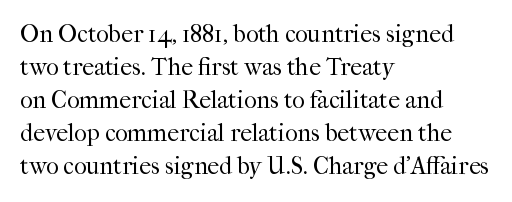
Horizontally, the lines are justified to the leading edge only. A roman cut, with each character standing at attention. The lines sit at an ordinary, default distance from one another. The font sits on the lighter half of the weight spectrum, regular included. Just letters on the line, the space beneath them empty. Standard letterfit; no display-style spreading of the glyphs.
